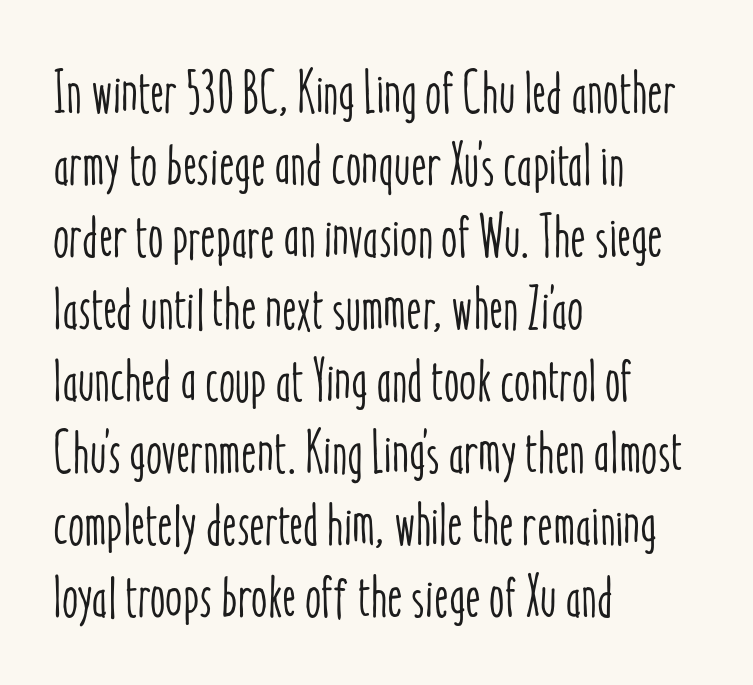
The passage shown is typed in a proportional face where columns would drift. The lines are quadded left. Words appear dense and cohesive because spacing is normal. Underlining? Definitely not there. Posture: vertical.
